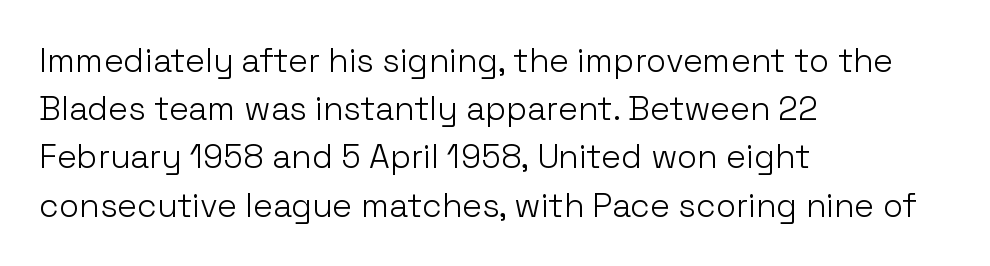
{"serif": "no", "italic": "no", "bold": "no", "weight": "light", "width": "normal", "stroke_contrast": "low", "x_height": "medium", "monospaced": "no", "underline": "no", "align": "left", "line_spacing": "normal", "line_spacing_ratio": 1.46, "letter_spacing": "normal", "letter_spacing_em": 0.0, "glyph_px": 33}
